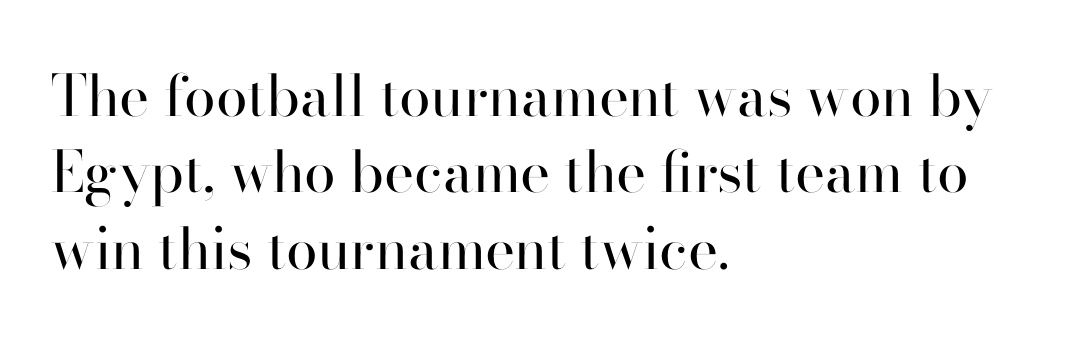
Q: Is the text bold? A: No.
Q: Is the text italic (slanted)? A: No, it is upright.
Q: Is the typeface a serif or a sans-serif typeface? A: Sans-serif.
Q: Is the text underlined? A: No.
Q: How is the paragraph aligned? A: Left-aligned.
Q: Is the spacing between letters normal or unusually wide? A: Normal.
Q: Is the spacing between lines tight, normal or loose? A: Normal.
Q: Width (condensed, normal, or wide)? A: Normal.
Q: Stroke contrast? A: High.
Q: x-height? A: Small.
Q: Monospaced? A: No.
